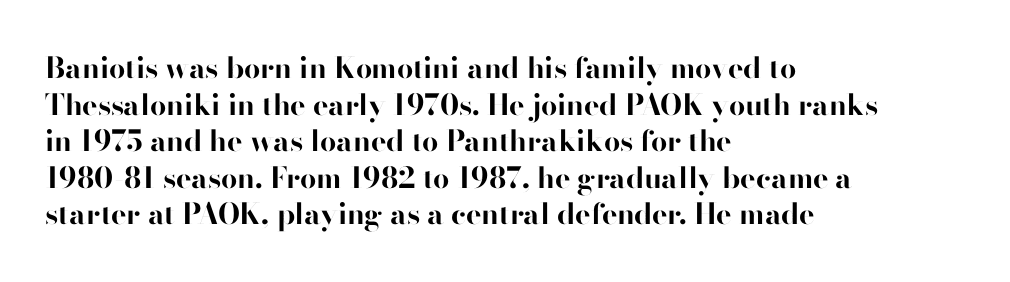
{"serif": "no", "italic": "no", "bold": "yes", "weight": "bold", "width": "normal", "stroke_contrast": "high", "x_height": "small", "monospaced": "no", "underline": "no", "align": "left", "line_spacing": "normal", "line_spacing_ratio": 1.26, "letter_spacing": "normal", "letter_spacing_em": 0.0, "glyph_px": 29}
